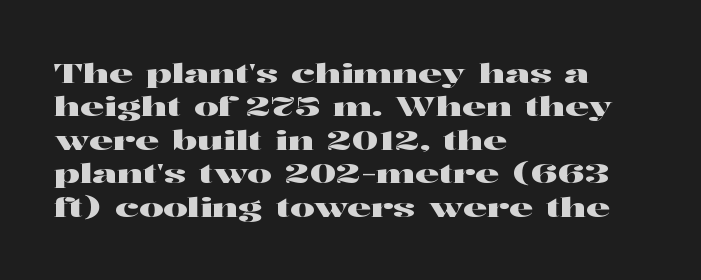
The image shows 27 px text type, upright; set left-aligned, line spacing 1.24x, normal letter spacing, not underlined.
